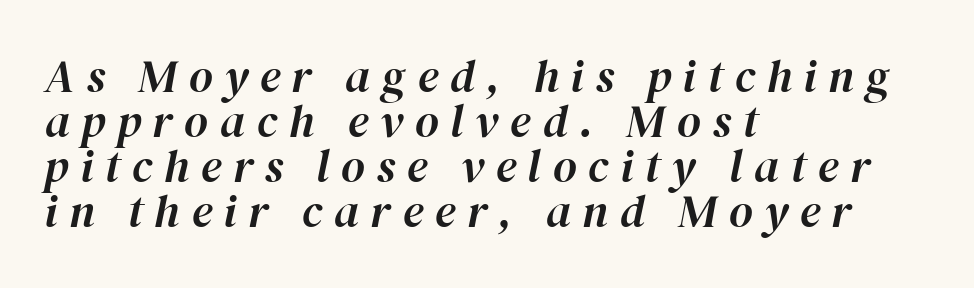
Compared with ordinary roman type, these characters are visibly tilted. Notice how the passage keeps a crisp vertical edge on the left only. Character widths vary here, with narrow letters taking less room than wide ones. Compared with typical paragraphs, the rows here are closer together. This rendering features lettering with no underline. The gaps between neighbouring characters are conspicuously large.
